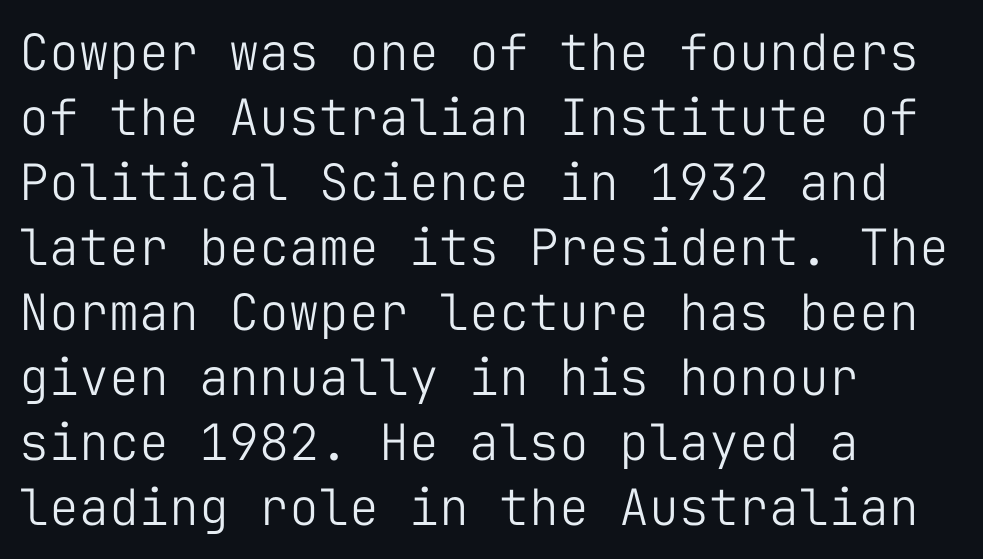
Nope, not italic — everything's standing straight. Decoration check: the copy has no underline. Nothing unusual about the tracking: characters are spaced as the font intends. This sample uses a sans-serif face. Layout note: lines flush left. Reading down the column, the eye jumps a familiar distance to each next line.
